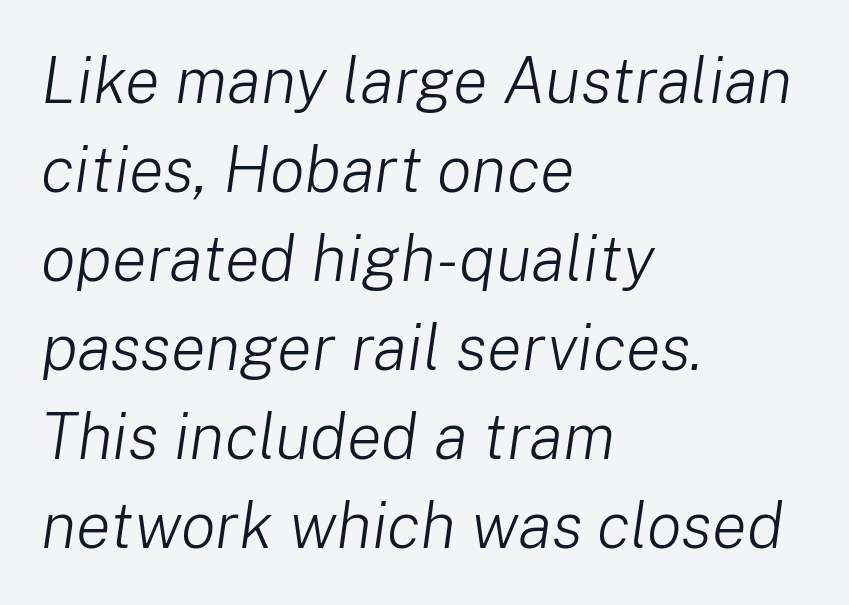
{"italic": "yes", "lean": "right", "slant_degrees": 8, "bold": "no", "weight": "light", "width": "normal", "stroke_contrast": "low", "x_height": "medium", "monospaced": "no", "underline": "no", "align": "left", "line_spacing": "normal", "line_spacing_ratio": 1.37, "letter_spacing": "normal", "letter_spacing_em": 0.0, "glyph_px": 65}
